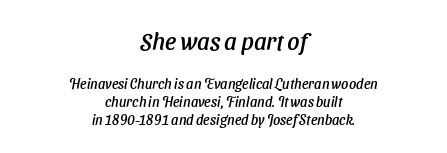
The compositor balanced each line on the midline. A normal amount of white space separates one row of letters from the next. The glyphs are unaccompanied by any horizontal stroke below them. Block one is the big one; block two sits smaller underneath. There is no visible air inserted between adjacent glyphs.
